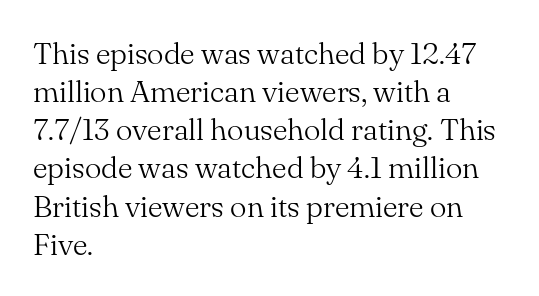
Q: Is the text bold? A: No.
Q: Is the text italic (slanted)? A: No, it is upright.
Q: Is the typeface a serif or a sans-serif typeface? A: Serif.
Q: Is the text underlined? A: No.
Q: How is the paragraph aligned? A: Left-aligned.
Q: Is the spacing between letters normal or unusually wide? A: Normal.
Q: Width (condensed, normal, or wide)? A: Normal.
Q: Stroke contrast? A: Medium.
Q: x-height? A: Small.
Q: Monospaced? A: No.
